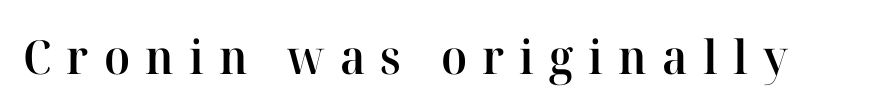
{"serif": "yes", "italic": "no", "bold": "semi", "weight": "semibold", "width": "normal", "stroke_contrast": "high", "x_height": "medium", "monospaced": "no", "underline": "no", "letter_spacing": "wide", "letter_spacing_em": 0.32, "glyph_px": 47}
